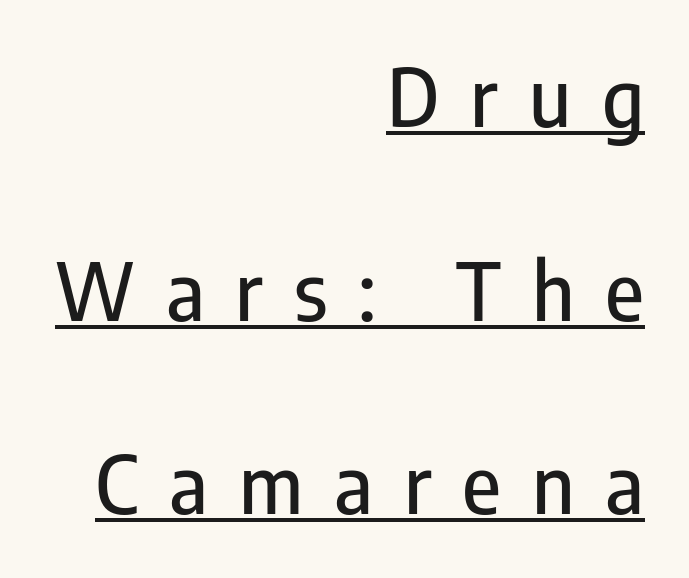
{"serif": "no", "italic": "no", "width": "condensed", "stroke_contrast": "low", "x_height": "medium", "monospaced": "no", "underline": "yes", "align": "right", "line_spacing": "loose", "line_spacing_ratio": 2.45, "letter_spacing": "wide", "letter_spacing_em": 0.39, "glyph_px": 79}
